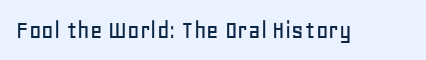
Q: Is the text italic (slanted)? A: No, it is upright.
Q: Is the text underlined? A: No.
Q: Is the spacing between letters normal or unusually wide? A: Normal.
